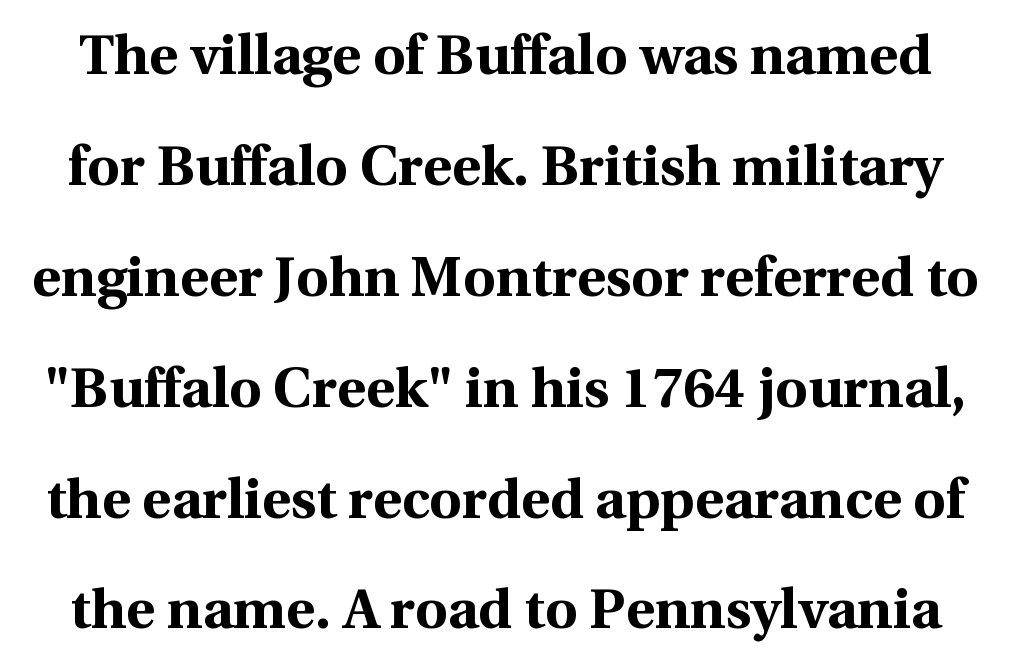
{"serif": "yes", "italic": "no", "bold": "yes", "weight": "bold", "width": "normal", "x_height": "medium", "monospaced": "no", "underline": "no", "line_spacing": "loose", "line_spacing_ratio": 1.98, "letter_spacing": "normal", "letter_spacing_em": 0.0, "glyph_px": 56}
